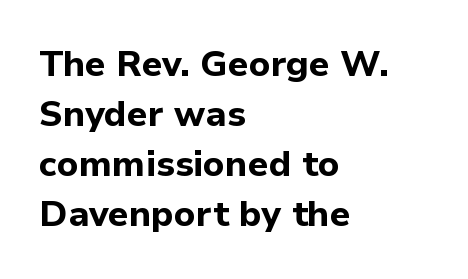
Has an underline been added? It has not. I'd describe the lettering as bold — thick and assertive. Default kerning and tracking; the words read as compact shapes. Classification — sans serif. The rendering uses natural spacing where letterforms have individual widths. The vertical gap from one line to the next is medium.
